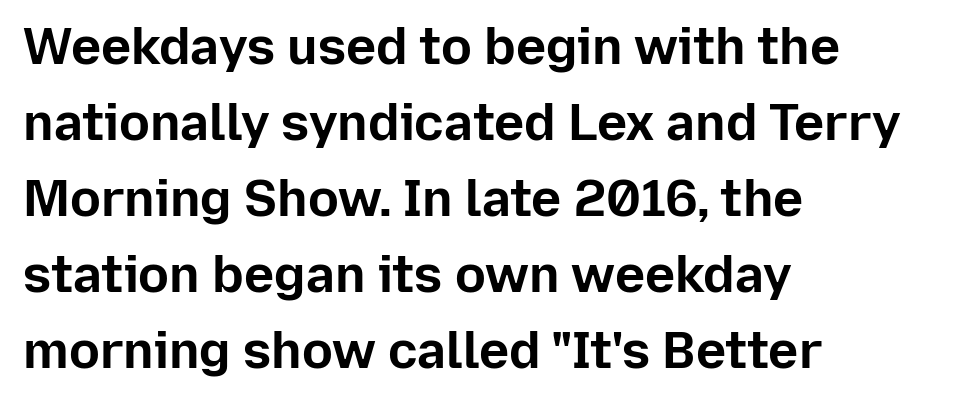
{"serif": "no", "italic": "no", "bold": "yes", "weight": "bold", "width": "normal", "stroke_contrast": "low", "x_height": "medium", "monospaced": "no", "underline": "no", "align": "left", "line_spacing": "normal", "line_spacing_ratio": 1.49, "letter_spacing": "normal", "letter_spacing_em": 0.0, "glyph_px": 51}
